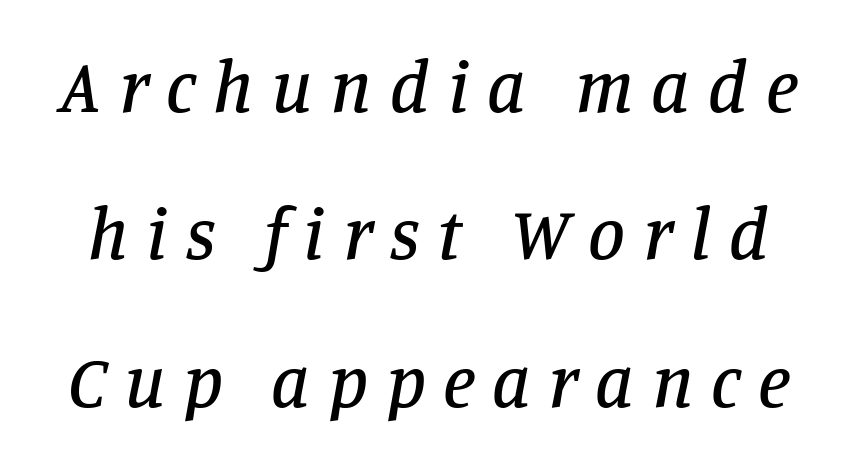
Q: Is the text italic (slanted)? A: Yes, it leans right by about 11 degrees.
Q: Is the typeface a serif or a sans-serif typeface? A: Serif.
Q: Is the text underlined? A: No.
Q: Is the spacing between letters normal or unusually wide? A: Unusually wide.
Q: Is the spacing between lines tight, normal or loose? A: Loose.
Q: Width (condensed, normal, or wide)? A: Normal.
Q: Stroke contrast? A: Low.
Q: x-height? A: Large.
Q: Monospaced? A: No.
